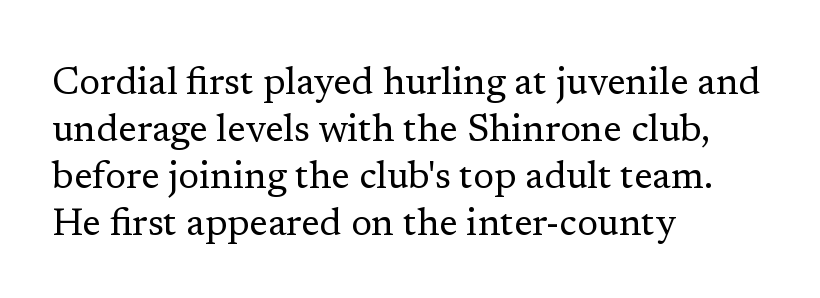
What stands out about the letter spacing? Nothing — it is the standard amount. The lines are quadded left. The face used here is proportionally spaced, like ordinary book or web type. Serif or sans? Serif — the stroke terminals have little feet. The typesetting does not lean heavy: it is not bold.
